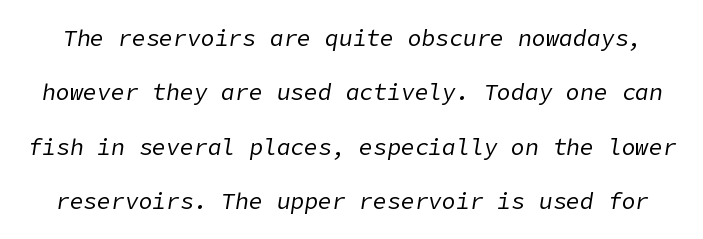
Q: Is the text bold? A: No.
Q: Is the text italic (slanted)? A: Yes, it leans right by about 9 degrees.
Q: Is the text underlined? A: No.
Q: Is the spacing between letters normal or unusually wide? A: Normal.
Q: Is the spacing between lines tight, normal or loose? A: Loose.
